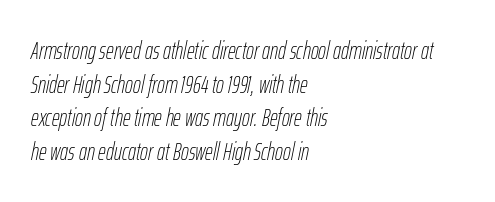
{"italic": "yes", "lean": "right", "slant_degrees": 12, "bold": "no", "underline": "no", "align": "left", "line_spacing": "normal", "line_spacing_ratio": 1.4, "letter_spacing": "normal", "letter_spacing_em": 0.0, "glyph_px": 24}
